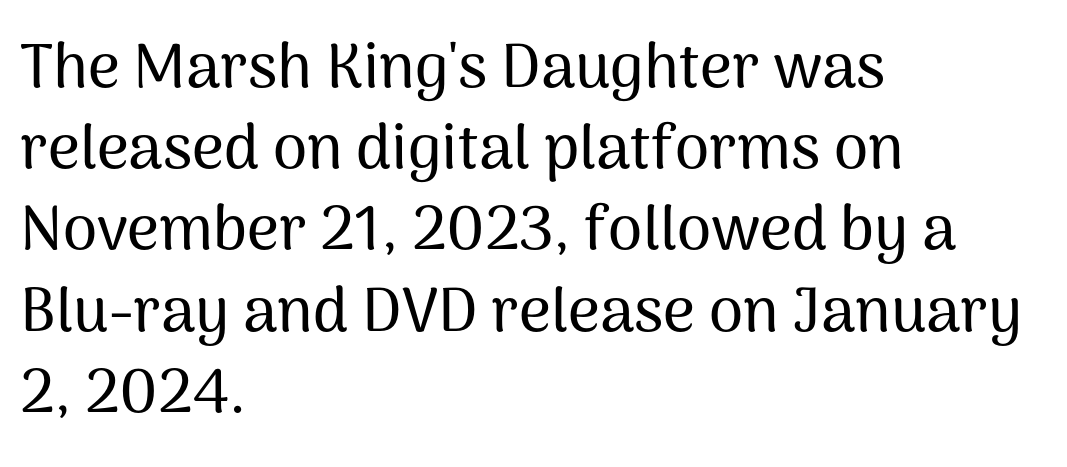
Q: Is the text italic (slanted)? A: No, it is upright.
Q: Is the typeface a serif or a sans-serif typeface? A: Sans-serif.
Q: Is the text underlined? A: No.
Q: How is the paragraph aligned? A: Left-aligned.
Q: Is the spacing between letters normal or unusually wide? A: Normal.
Q: Is the spacing between lines tight, normal or loose? A: Normal.
Q: Width (condensed, normal, or wide)? A: Normal.
Q: Stroke contrast? A: Medium.
Q: x-height? A: Medium.
Q: Monospaced? A: No.
